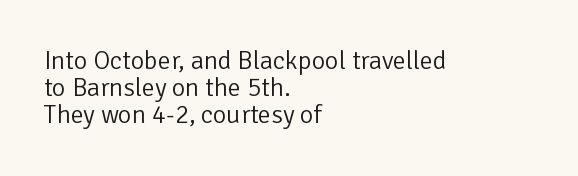
Q: Is the text bold? A: No.
Q: Is the text italic (slanted)? A: No, it is upright.
Q: Is the text underlined? A: No.
Q: How is the paragraph aligned? A: Left-aligned.
Q: Is the spacing between letters normal or unusually wide? A: Normal.
Q: Is the spacing between lines tight, normal or loose? A: Tight.
